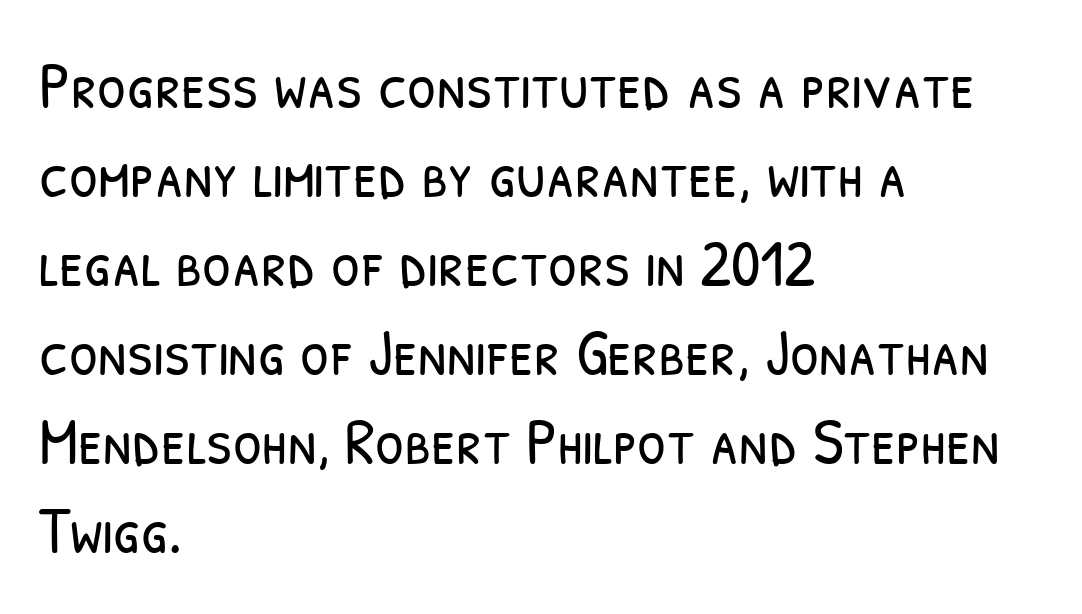
{"serif": "no", "bold": "no", "weight": "light", "width": "condensed", "stroke_contrast": "low", "x_height": "medium", "monospaced": "no", "underline": "no", "align": "left", "line_spacing": "normal", "line_spacing_ratio": 1.35, "letter_spacing": "normal", "letter_spacing_em": 0.0, "glyph_px": 66}
